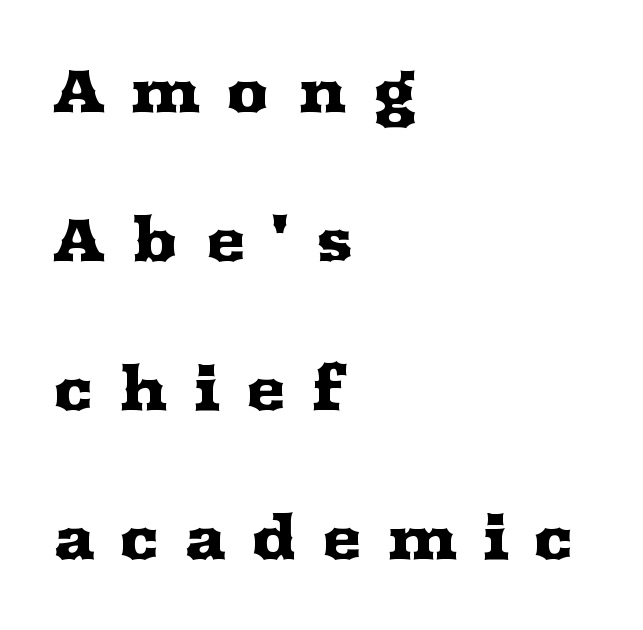
{"serif": "yes", "italic": "no", "width": "wide", "stroke_contrast": "medium", "x_height": "medium", "monospaced": "no", "underline": "no", "align": "left", "line_spacing": "loose", "line_spacing_ratio": 2.44, "letter_spacing": "wide", "letter_spacing_em": 0.41, "glyph_px": 61}
